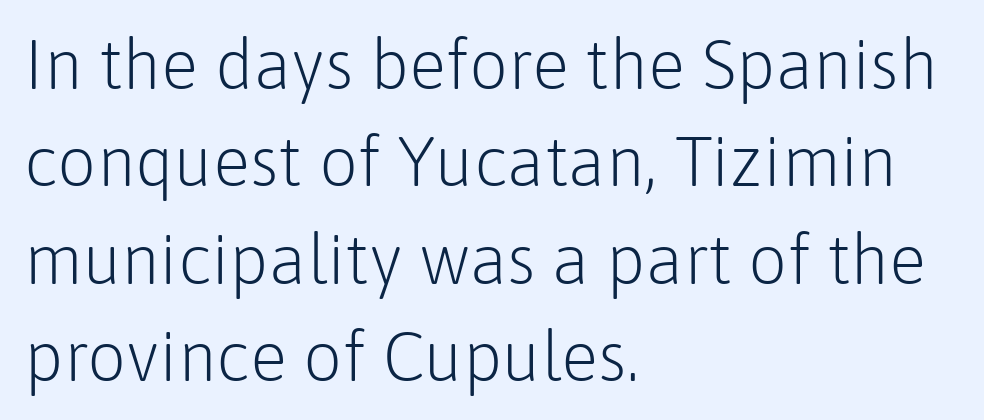
Think of a printed novel: that variable character pitch is what you see here. Check under the words: just untouched page. Successive baselines arrive at the customary interval. Classification — sans serif. The tracking reads as untouched default to a designer's eye.
